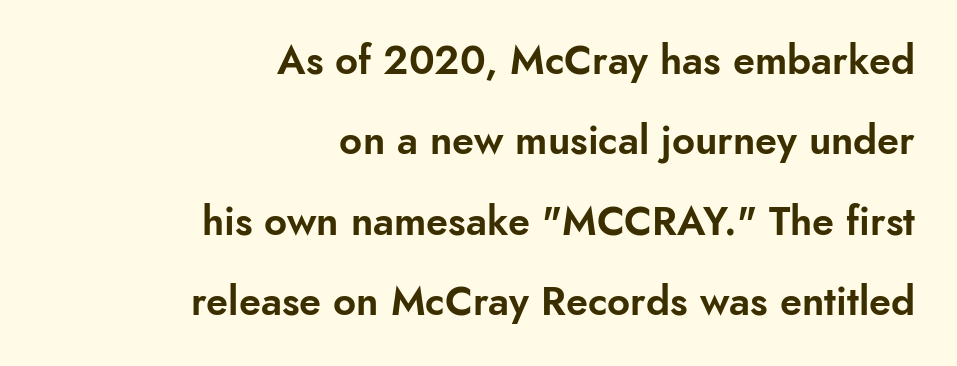
Anything drawn beneath the words? Only blank space. Grotesque or geometric, the face here clearly has no serifs. Students, note that the glyphs here touch the page at normal intervals. Does the lettering tilt? It doesn't — this is upright. Varying glyph widths throughout — classic text-font behaviour.
